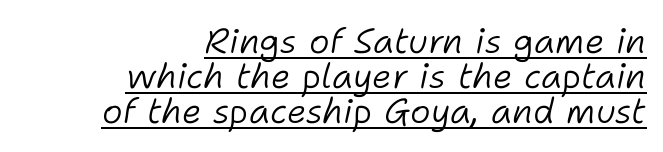
The image shows 35 px light type, italic (leaning right); set right-aligned, tight line spacing (1.0x), normal letter spacing, underlined; low stroke contrast and a medium x-height.
